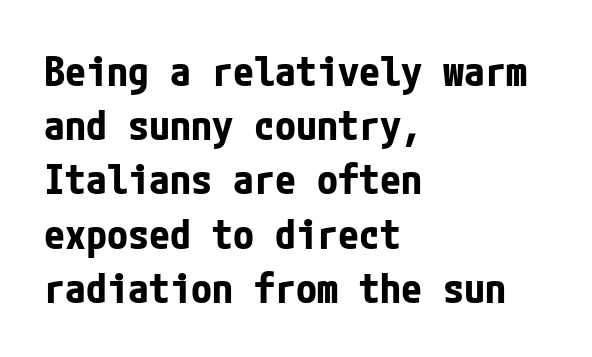
The image shows 42 px bold, condensed sans-serif type, upright; set left-aligned, normal line spacing (1.29x), normal letter spacing, not underlined; low stroke contrast and a medium x-height.
